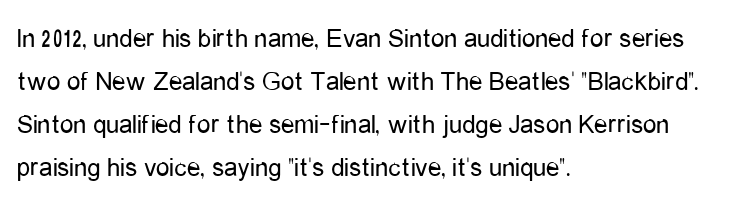
{"italic": "no", "bold": "no", "underline": "no", "align": "left", "line_spacing": "normal", "line_spacing_ratio": 1.59, "letter_spacing": "normal", "letter_spacing_em": 0.0, "glyph_px": 27}
